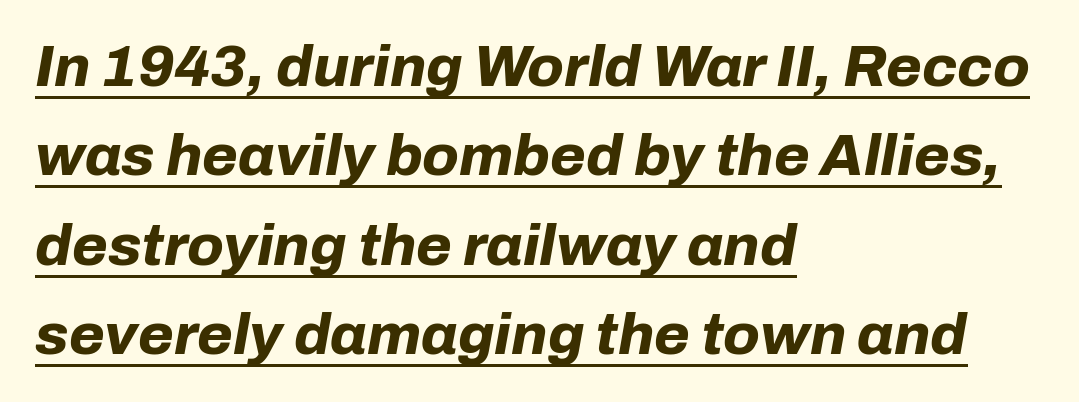
Do the characters align in a grid? No, the font is proportional. Every character sits at an angle, as italics do. Normally led — the rows are evenly, conventionally spaced. The line texture is even and compact thanks to regular tracking.
